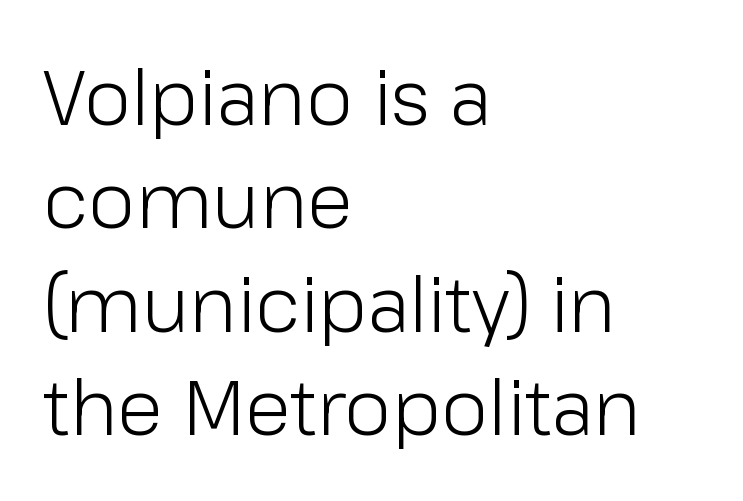
The image shows 76 px light sans-serif type, upright; set left-aligned, normal line spacing (1.36x), normal letter spacing, not underlined; low stroke contrast and a medium x-height.
